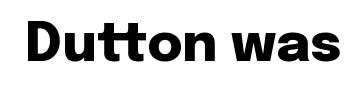
Q: Is the text bold? A: Yes.
Q: Is the text italic (slanted)? A: No, it is upright.
Q: Is the typeface a serif or a sans-serif typeface? A: Sans-serif.
Q: Is the text underlined? A: No.
Q: Is the spacing between letters normal or unusually wide? A: Normal.
Q: Width (condensed, normal, or wide)? A: Normal.
Q: Stroke contrast? A: Low.
Q: x-height? A: Medium.
Q: Monospaced? A: No.
